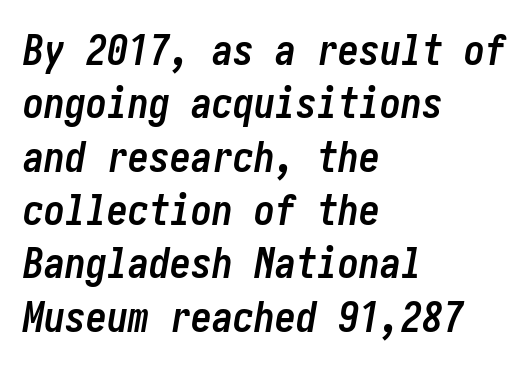
Q: Is the text bold? A: Yes.
Q: Is the text italic (slanted)? A: Yes, it leans right by about 10 degrees.
Q: Is the text underlined? A: No.
Q: How is the paragraph aligned? A: Left-aligned.
Q: Is the spacing between letters normal or unusually wide? A: Normal.
Q: Is the spacing between lines tight, normal or loose? A: Normal.
Q: Width (condensed, normal, or wide)? A: Condensed.
Q: Stroke contrast? A: Low.
Q: x-height? A: Medium.
